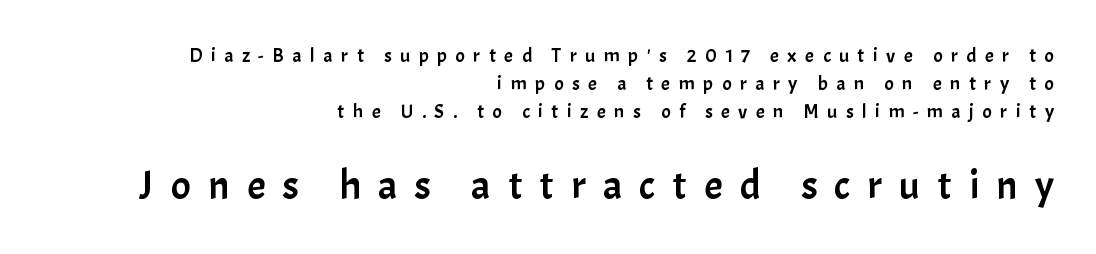
Q: Is the text italic (slanted)? A: No, it is upright.
Q: Is the typeface a serif or a sans-serif typeface? A: Sans-serif.
Q: Is the text underlined? A: No.
Q: How is the paragraph aligned? A: Right-aligned.
Q: Is the spacing between letters normal or unusually wide? A: Unusually wide.
Q: Is the spacing between lines tight, normal or loose? A: Normal.
Q: Which block of text is set in a larger size, the first (top) or the second (bottom)? A: The second (bottom) one.
Q: Width (condensed, normal, or wide)? A: Normal.
Q: Stroke contrast? A: Low.
Q: x-height? A: Medium.
Q: Monospaced? A: No.
